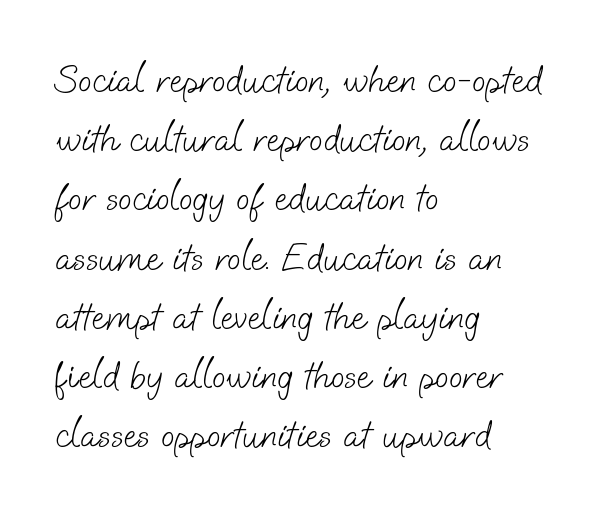
Vertical spacing — default. Check under the words: just untouched page. Horizontally, the lines are justified to the leading edge only. Note: no serifs on the glyphs.
